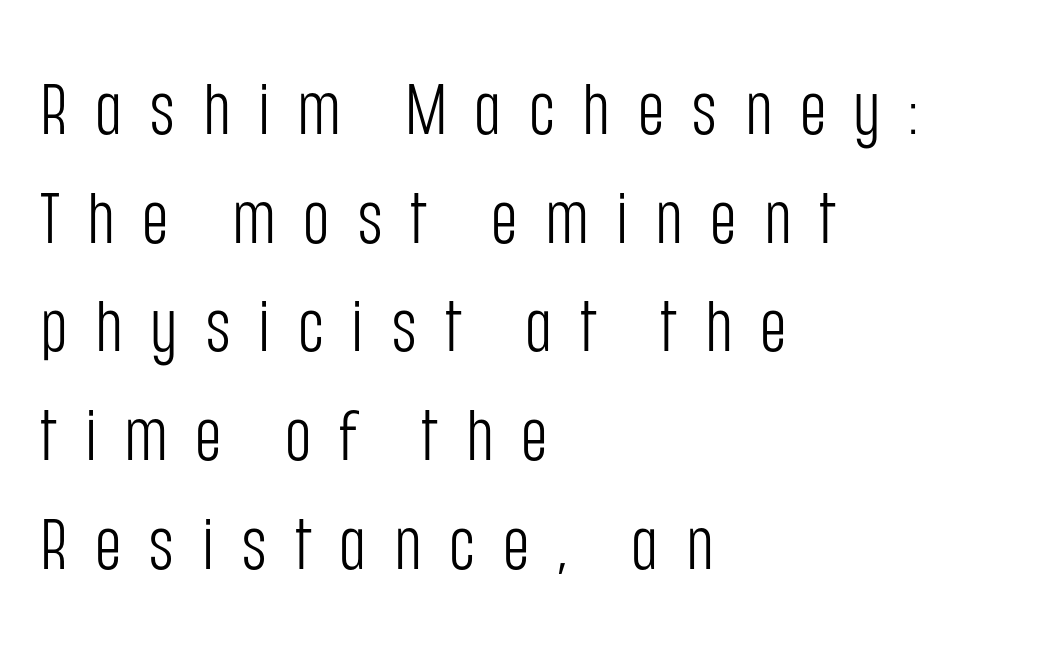
The letters stand straight up with perfectly vertical stems. The passage shown stacks its lines at a standard gap. Regarding serifs, this sample does without them. Each letter keeps its own natural width here, so spacing adapts to shape. Caption: expanded tracking, letters set apart. Each stroke keeps to a modest, everyday thickness or less.
